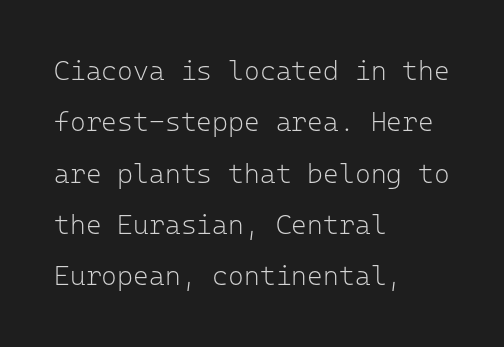
The image shows 27 px text type, upright; set left-aligned, loose line spacing (1.9x), normal letter spacing, not underlined.
